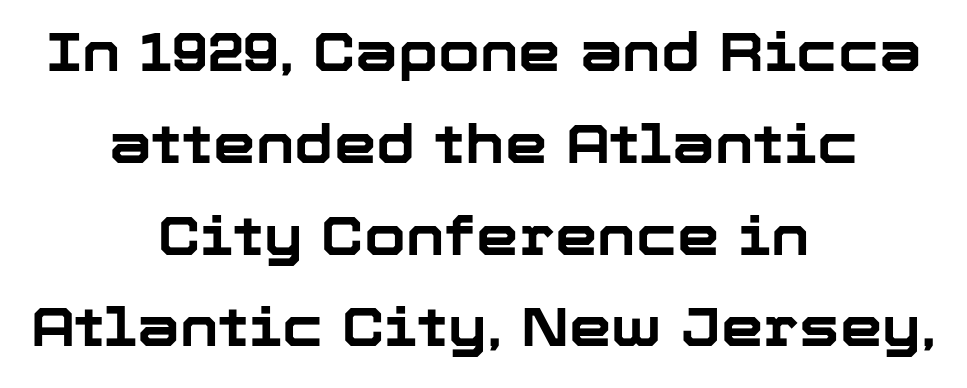
Q: Is the text bold? A: Yes.
Q: Is the text italic (slanted)? A: No, it is upright.
Q: Is the typeface a serif or a sans-serif typeface? A: Sans-serif.
Q: Is the text underlined? A: No.
Q: How is the paragraph aligned? A: Centered.
Q: Is the spacing between letters normal or unusually wide? A: Normal.
Q: Is the spacing between lines tight, normal or loose? A: Normal.
Q: Width (condensed, normal, or wide)? A: Normal.
Q: Stroke contrast? A: Low.
Q: x-height? A: Medium.
Q: Monospaced? A: No.
